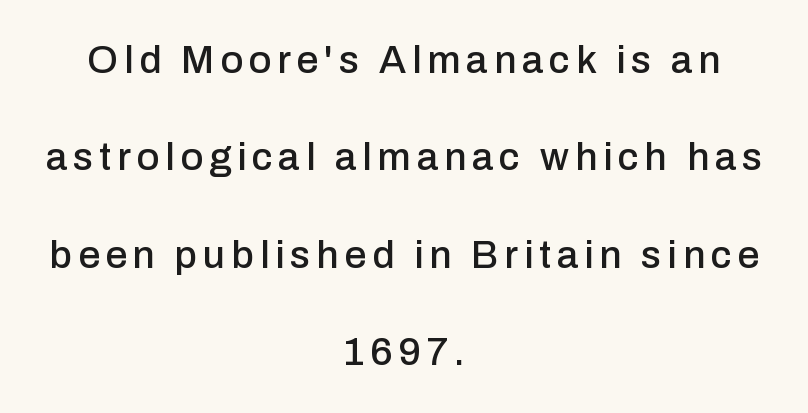
Q: Is the text italic (slanted)? A: No, it is upright.
Q: Is the typeface a serif or a sans-serif typeface? A: Sans-serif.
Q: Is the text underlined? A: No.
Q: How is the paragraph aligned? A: Centered.
Q: Is the spacing between lines tight, normal or loose? A: Loose.
Q: Width (condensed, normal, or wide)? A: Normal.
Q: Stroke contrast? A: Low.
Q: x-height? A: Medium.
Q: Monospaced? A: No.
